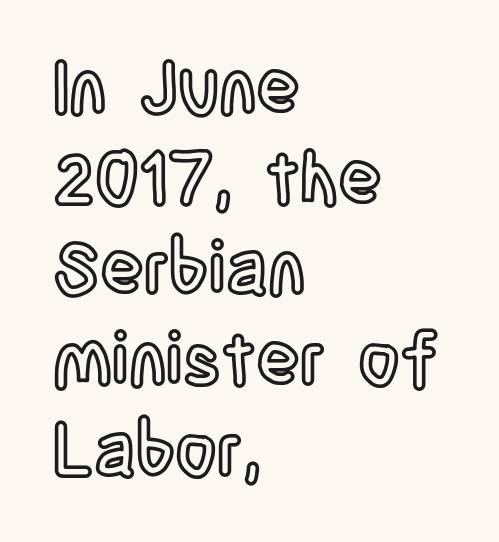
Looks like regular typesetting: each glyph gets only the width it needs. Horizontal alignment here is leftward, the default for most running prose. Compared with typical body copy, the letter spacing here is the same. Characters remain perfectly vertical along every line. Honestly, the row spacing looks completely unremarkable.
